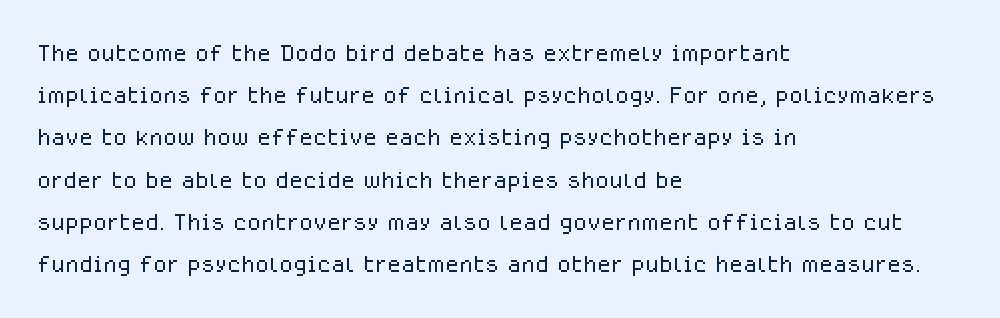
The paragraph shown leans on its left margin. Characters remain perfectly vertical along every line. The passage shown has conventional tracking throughout. Nothing heavy about these letters — not bold at all. These lines are composed in type without serifs. Only glyphs here, with clear space below each row.
